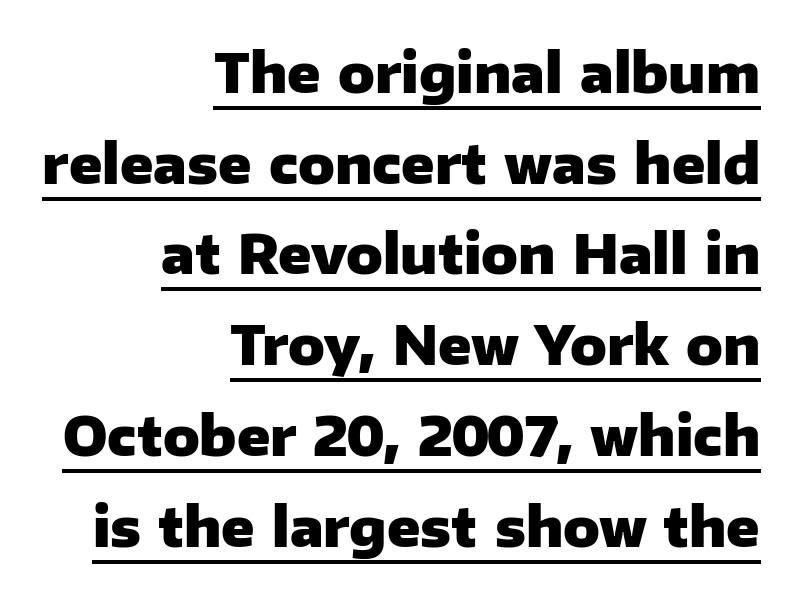
Q: Is the text bold? A: Yes.
Q: Is the text italic (slanted)? A: No, it is upright.
Q: Is the typeface a serif or a sans-serif typeface? A: Sans-serif.
Q: Is the text underlined? A: Yes.
Q: How is the paragraph aligned? A: Right-aligned.
Q: Is the spacing between letters normal or unusually wide? A: Normal.
Q: Is the spacing between lines tight, normal or loose? A: Normal.
Q: Width (condensed, normal, or wide)? A: Normal.
Q: Stroke contrast? A: Low.
Q: x-height? A: Medium.
Q: Monospaced? A: No.
